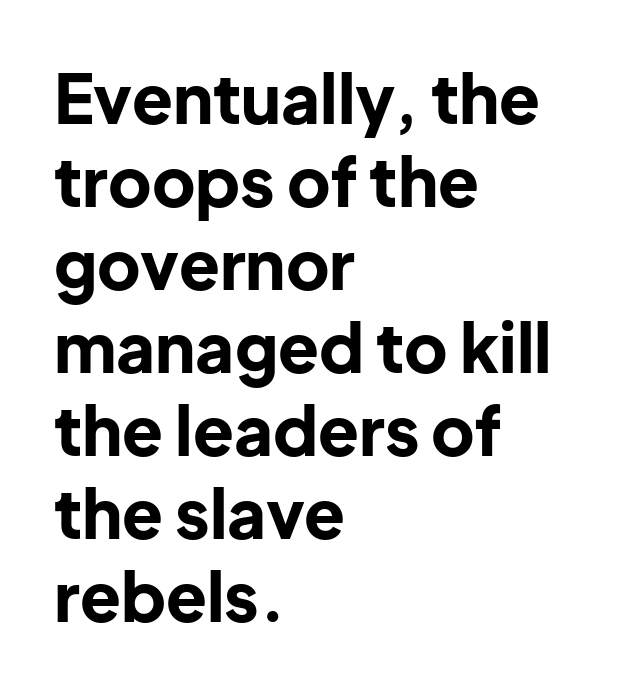
{"serif": "no", "italic": "no", "bold": "yes", "weight": "bold", "width": "normal", "stroke_contrast": "low", "x_height": "medium", "monospaced": "no", "underline": "no", "align": "left", "line_spacing_ratio": 1.24, "letter_spacing": "normal", "letter_spacing_em": 0.0, "glyph_px": 67}
